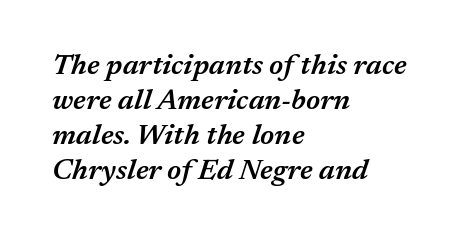
The image shows 29 px semibold type, italic (leaning right); set left-aligned, line spacing 1.21x, normal letter spacing, not underlined; medium stroke contrast and a medium x-height.
